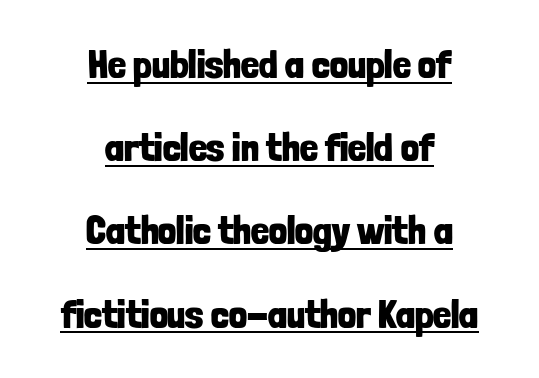
The type is set solid horizontally, with unmodified tracking. Is this a fixed-width face? No — the glyphs have proportional, varying widths. One-word summary of the alignment: center. The typeface chosen for these lines omits serifs. A baseline rule has been typeset under these characters. In terms of weight, the rendering is a true, heavy bold.
